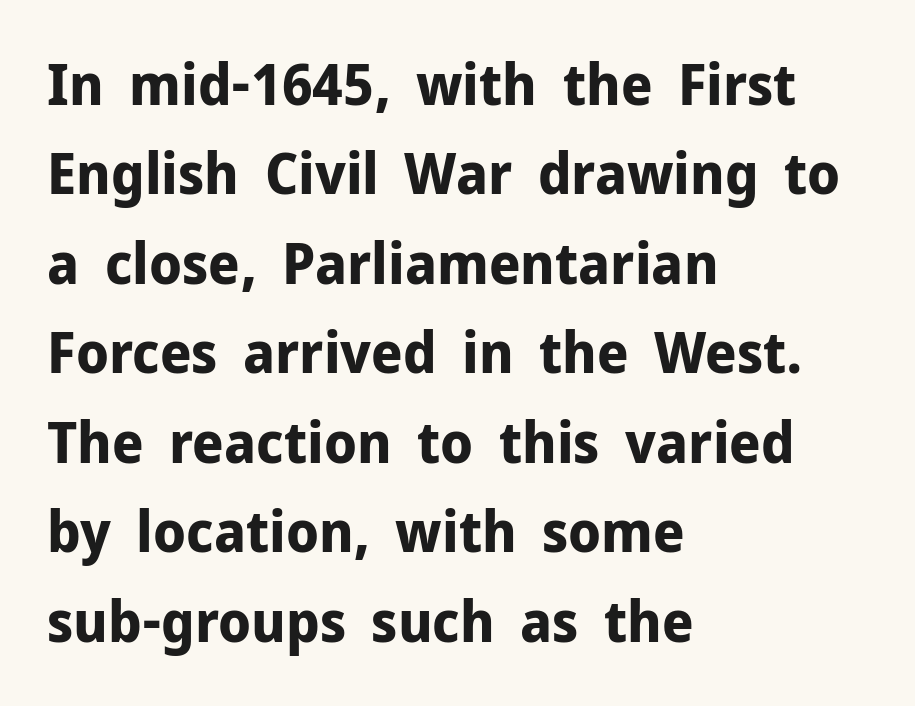
The image shows 57 px bold sans-serif type, upright; set left-aligned, normal line spacing (1.57x), normal letter spacing, not underlined; low stroke contrast and a medium x-height.
